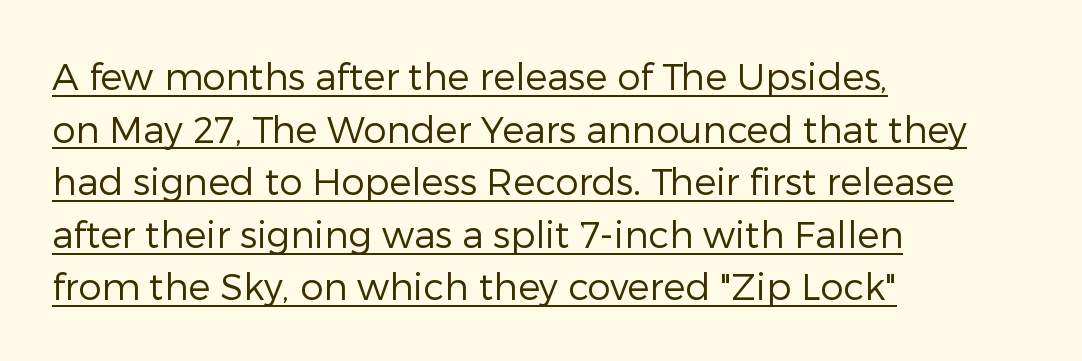
The image shows 37 px regular-weight sans-serif type, upright; set left-aligned, normal line spacing (1.42x), normal letter spacing, underlined; low stroke contrast and a medium x-height.
